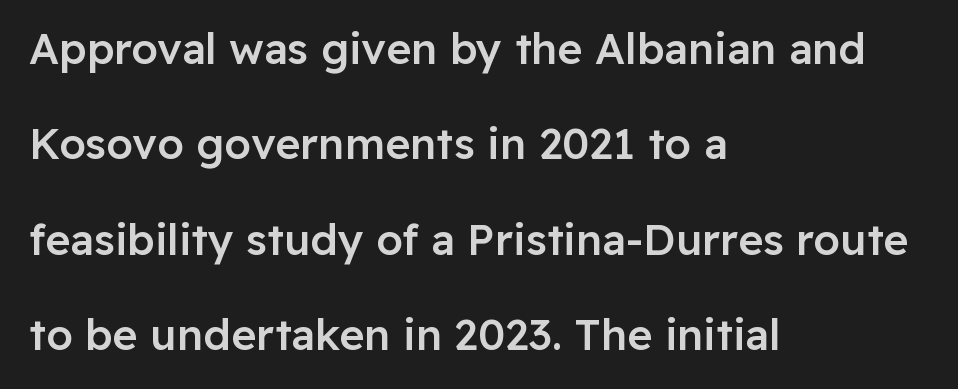
The image shows 43 px semibold sans-serif type, upright; set left-aligned, loose line spacing (2.22x), normal letter spacing, not underlined; low stroke contrast and a medium x-height.
